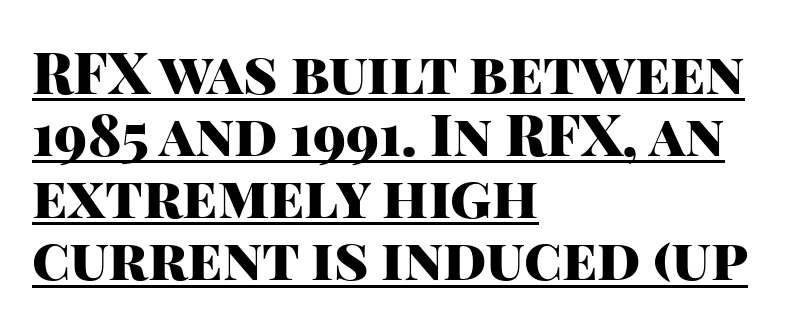
No italicization has been applied; the sample stays upright. The font is running at its bold setting. Each line of the rendering has a horizontal stroke beneath the glyphs. How are the letters spaced? Ordinarily, with no added tracking.
